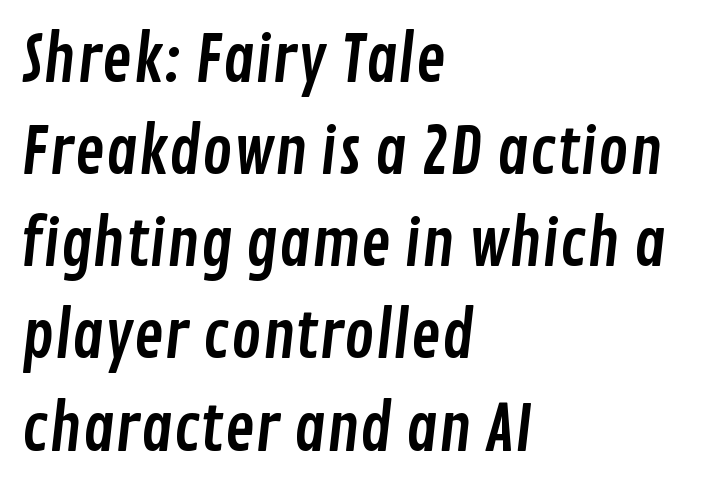
The image shows 64 px condensed sans-serif type; set left-aligned, normal line spacing (1.44x), normal letter spacing, not underlined; low stroke contrast and a medium x-height.
